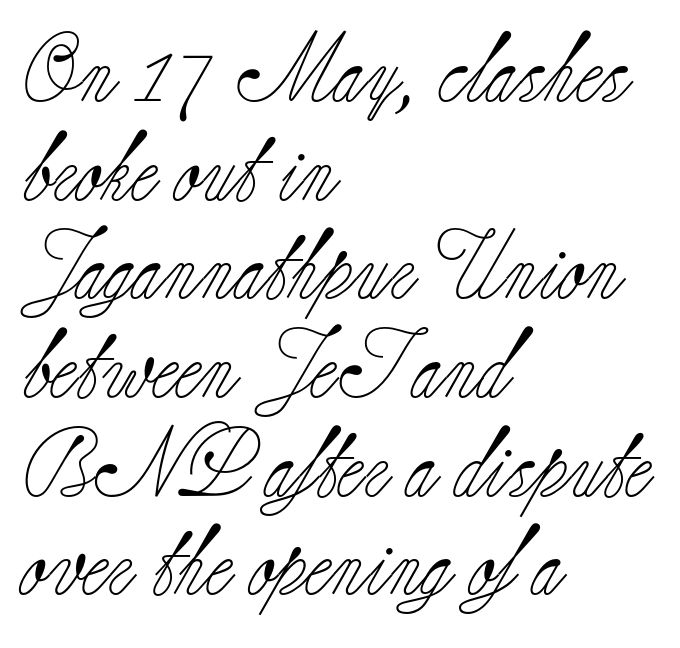
The image shows 69 px light serif type; set left-aligned, normal line spacing (1.43x), normal letter spacing, not underlined; low stroke contrast and a small x-height.
